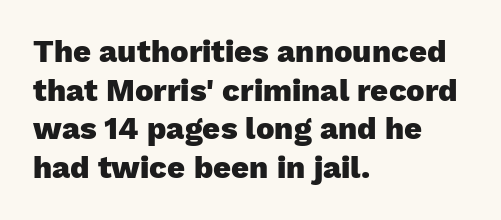
Anything drawn beneath the words? Only blank space. All the whitespace from short lines collects on the right. A typesetter would mark this as roman, not italic. The letters sit at their default tracking, neither squeezed nor spread.
